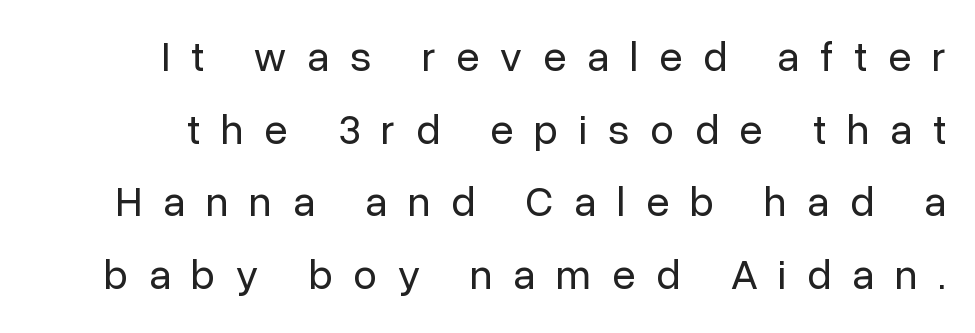
Q: Is the text bold? A: No.
Q: Is the text italic (slanted)? A: No, it is upright.
Q: Is the typeface a serif or a sans-serif typeface? A: Sans-serif.
Q: Is the text underlined? A: No.
Q: Is the spacing between letters normal or unusually wide? A: Unusually wide.
Q: Width (condensed, normal, or wide)? A: Normal.
Q: Stroke contrast? A: Low.
Q: x-height? A: Medium.
Q: Monospaced? A: No.
